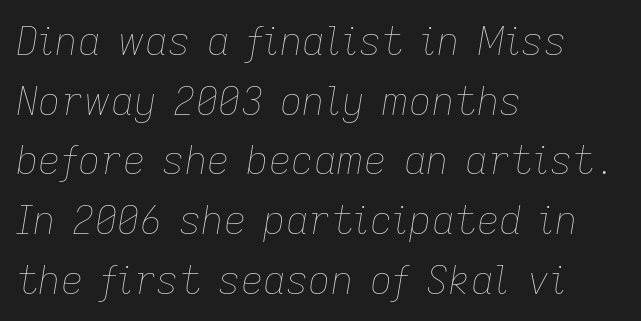
Q: Is the text bold? A: No.
Q: Is the text italic (slanted)? A: Yes, it leans right by about 9 degrees.
Q: Is the text underlined? A: No.
Q: How is the paragraph aligned? A: Left-aligned.
Q: Is the spacing between letters normal or unusually wide? A: Normal.
Q: Is the spacing between lines tight, normal or loose? A: Normal.
Q: Width (condensed, normal, or wide)? A: Normal.
Q: Stroke contrast? A: Low.
Q: x-height? A: Medium.
Q: Monospaced? A: No.
